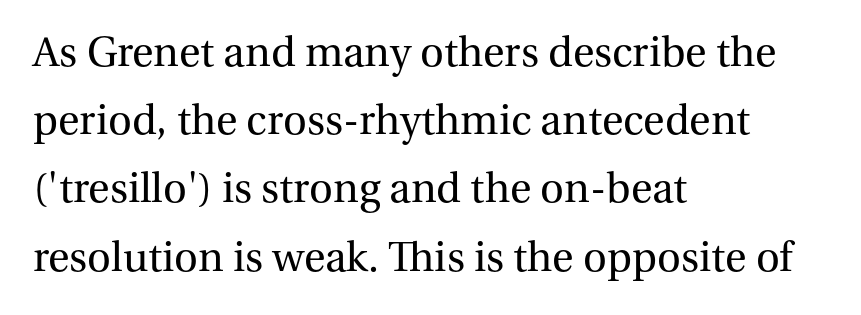
Looks like regular typesetting: each glyph gets only the width it needs. Rendered with straight, roman letterforms. No chunkiness to these letters — they're not bold. A typesetter would label this face a serif. The space between consecutive lines is moderate. The string is rendered with underlining switched off.
